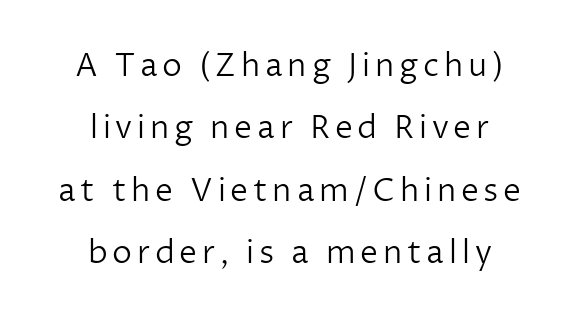
The image shows 32 px light sans-serif type, upright; set centered, loose line spacing (1.95x), not underlined; low stroke contrast and a medium x-height.
